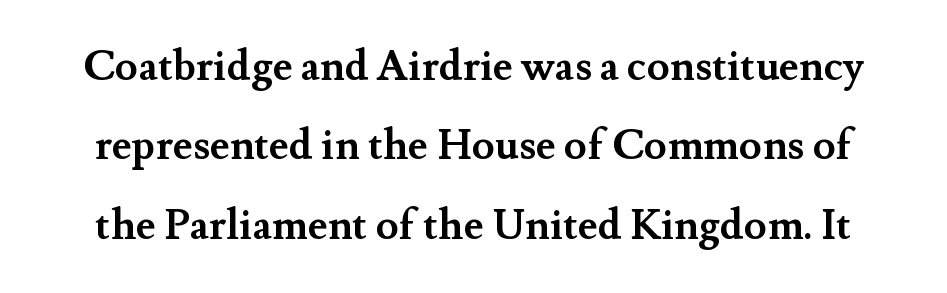
The image shows 42 px semibold serif type, upright; set line spacing 1.89x, normal letter spacing, not underlined; medium stroke contrast and a small x-height.
